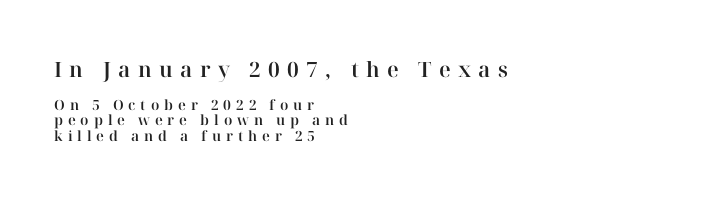
Lines of text with bare space underneath. Here the first block reads like a headline and the second like body copy. This rendering uses left alignment, leaving the right contour irregular. Tracking value appears strongly positive — letters spread wide.
